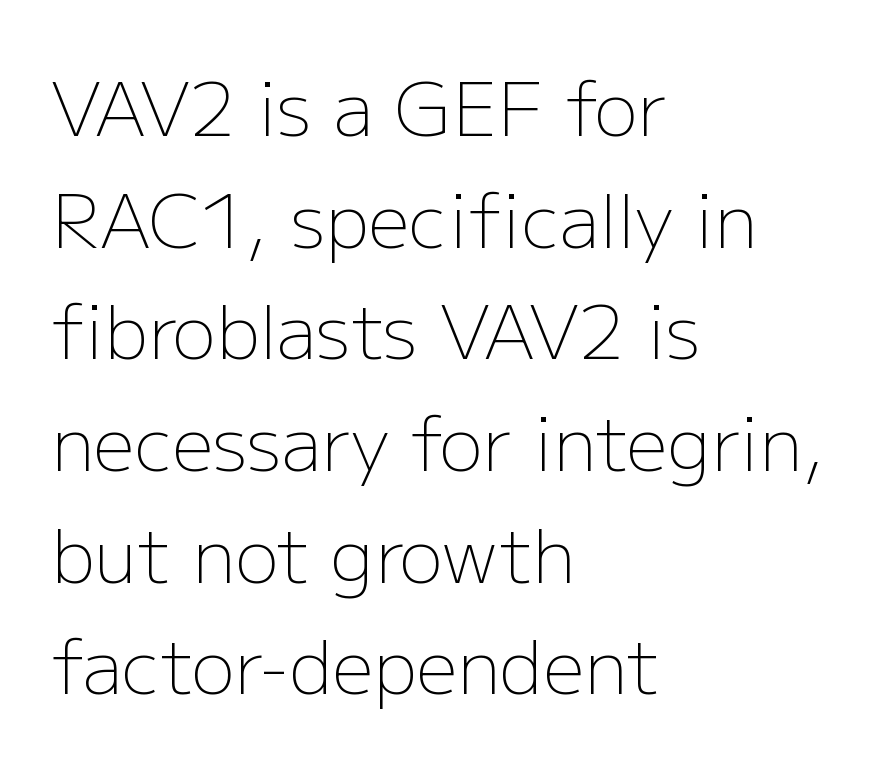
{"serif": "no", "italic": "no", "bold": "no", "weight": "light", "width": "normal", "stroke_contrast": "low", "x_height": "medium", "monospaced": "no", "underline": "no", "align": "left", "line_spacing": "normal", "line_spacing_ratio": 1.53, "letter_spacing": "normal", "letter_spacing_em": 0.0, "glyph_px": 73}
